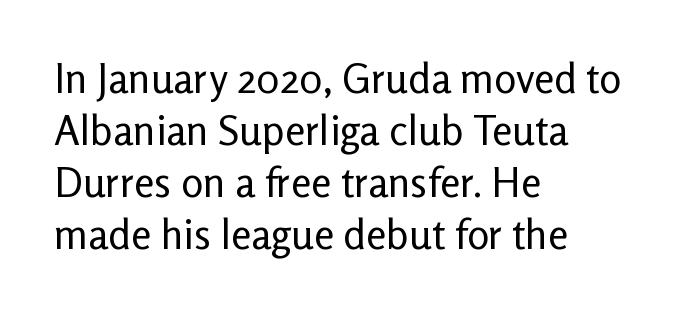
{"serif": "no", "italic": "no", "bold": "no", "weight": "regular", "width": "normal", "stroke_contrast": "low", "x_height": "medium", "monospaced": "no", "underline": "no", "align": "left", "line_spacing": "normal", "line_spacing_ratio": 1.27, "letter_spacing": "normal", "letter_spacing_em": 0.0, "glyph_px": 41}
